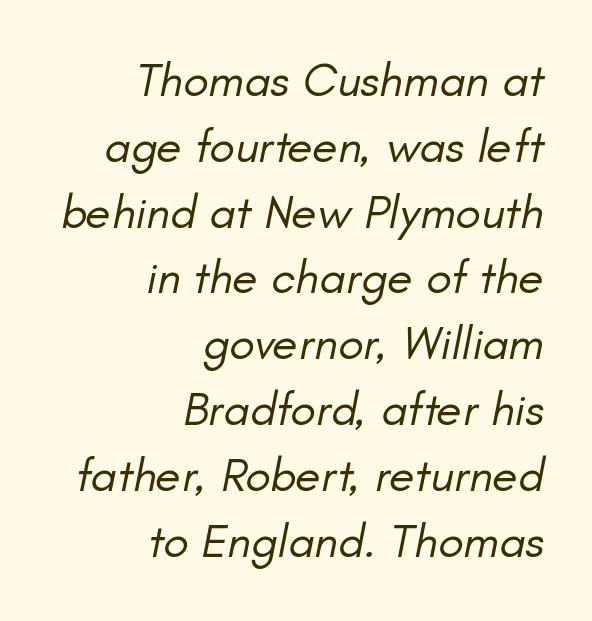
The image shows 47 px regular-weight type, italic (leaning right); set right-aligned, normal line spacing (1.4x), normal letter spacing, not underlined; low stroke contrast and a small x-height.
